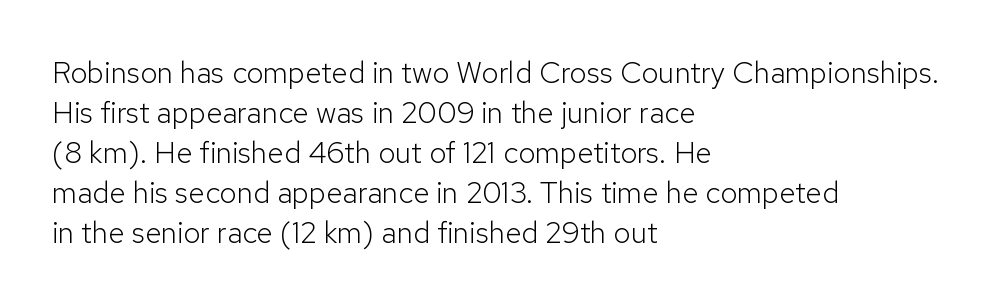
The image shows 30 px light sans-serif type, upright; set left-aligned, normal line spacing (1.33x), normal letter spacing, not underlined; low stroke contrast and a medium x-height.
